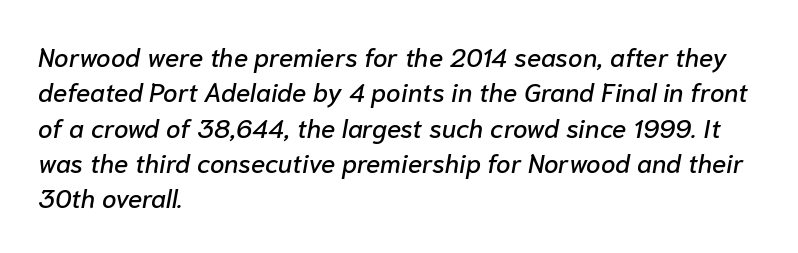
The rows are spaced the way most documents space them. The lines are quadded left. Nothing unusual about the tracking: characters are spaced as the font intends. The axis of the letterforms is tilted away from vertical.
